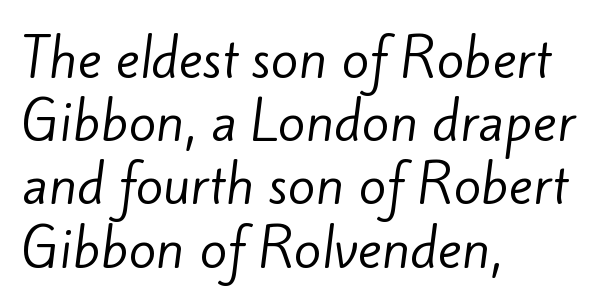
The image shows 51 px regular-weight sans-serif type; set left-aligned, line spacing 1.24x, normal letter spacing, not underlined; low stroke contrast and a small x-height.
